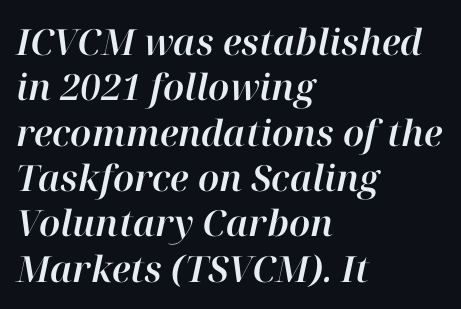
The image shows 36 px text type, italic (leaning right); set left-aligned, normal line spacing (1.26x), normal letter spacing, not underlined; high stroke contrast and a medium x-height.
